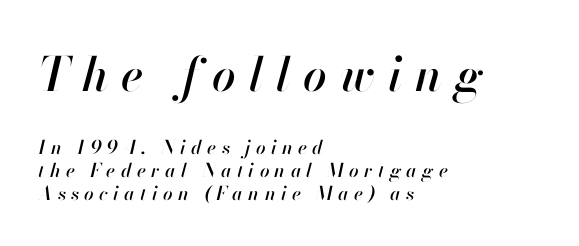
Q: Is the text italic (slanted)? A: Yes, it leans right by about 13 degrees.
Q: Is the text underlined? A: No.
Q: How is the paragraph aligned? A: Left-aligned.
Q: Is the spacing between letters normal or unusually wide? A: Unusually wide.
Q: Which block of text is set in a larger size, the first (top) or the second (bottom)? A: The first (top) one.
Q: Width (condensed, normal, or wide)? A: Normal.
Q: Stroke contrast? A: High.
Q: x-height? A: Small.
Q: Monospaced? A: No.
